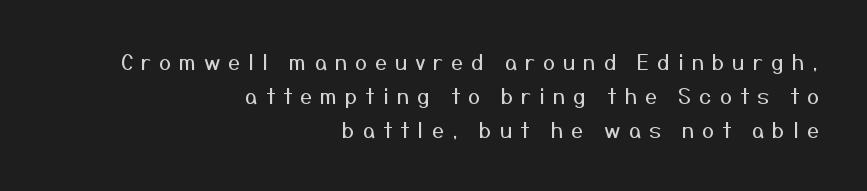
{"italic": "no", "bold": "no", "underline": "no", "align": "right", "line_spacing": "normal", "line_spacing_ratio": 1.54, "letter_spacing": "wide", "letter_spacing_em": 0.35, "glyph_px": 22}
